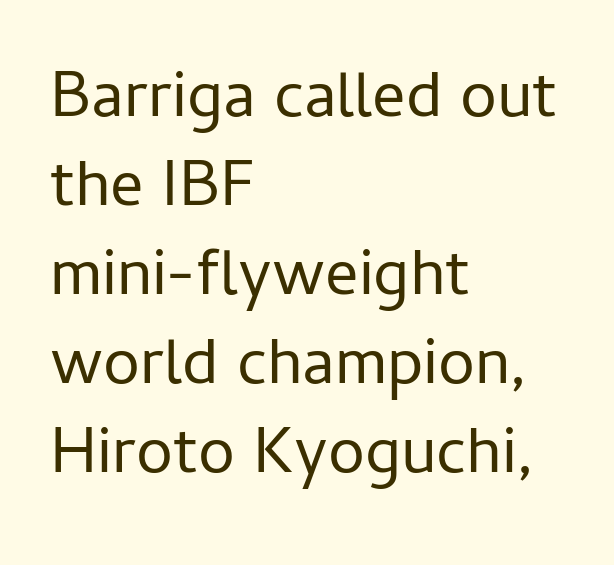
{"serif": "no", "italic": "no", "bold": "no", "weight": "regular", "width": "normal", "stroke_contrast": "low", "x_height": "medium", "monospaced": "no", "underline": "no", "align": "left", "line_spacing": "normal", "line_spacing_ratio": 1.35, "letter_spacing": "normal", "letter_spacing_em": 0.0, "glyph_px": 66}
